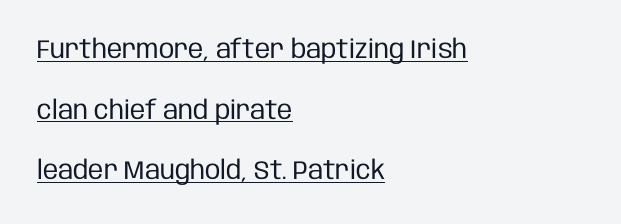
Q: Is the text bold? A: No.
Q: Is the text italic (slanted)? A: No, it is upright.
Q: Is the text underlined? A: Yes.
Q: How is the paragraph aligned? A: Left-aligned.
Q: Is the spacing between letters normal or unusually wide? A: Normal.
Q: Is the spacing between lines tight, normal or loose? A: Loose.
